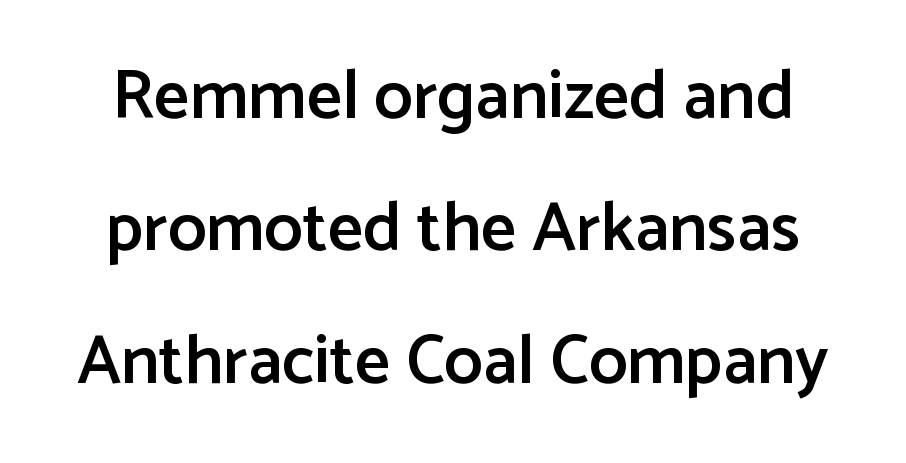
The image shows 69 px semibold sans-serif type, upright; set centered, loose line spacing (1.92x), normal letter spacing, not underlined; low stroke contrast and a medium x-height.
